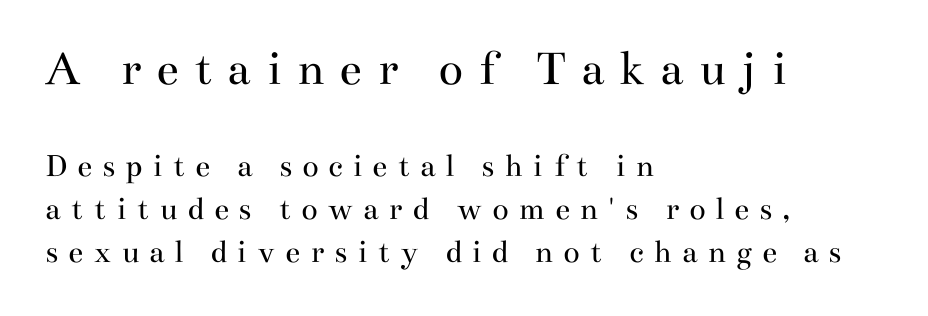
{"serif": "yes", "italic": "no", "bold": "no", "weight": "regular", "width": "wide", "stroke_contrast": "medium", "x_height": "small", "monospaced": "no", "underline": "no", "align": "left", "line_spacing": "normal", "line_spacing_ratio": 1.26, "letter_spacing": "wide", "letter_spacing_em": 0.29, "larger_block": "first", "size_ratio": 1.5, "glyph_px": 51}
